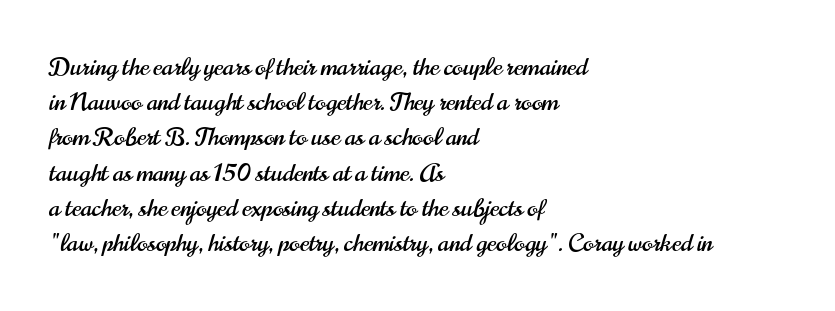
Q: Is the text italic (slanted)? A: Yes.
Q: Is the text underlined? A: No.
Q: How is the paragraph aligned? A: Left-aligned.
Q: Is the spacing between letters normal or unusually wide? A: Normal.
Q: Is the spacing between lines tight, normal or loose? A: Normal.
